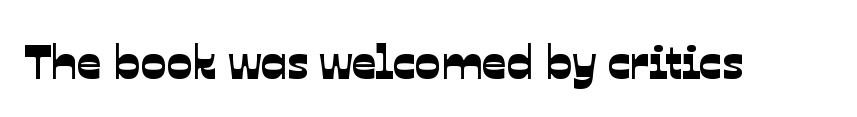
{"serif": "no", "width": "normal", "stroke_contrast": "low", "x_height": "medium", "monospaced": "no", "underline": "no", "letter_spacing": "normal", "letter_spacing_em": 0.0, "glyph_px": 48}
